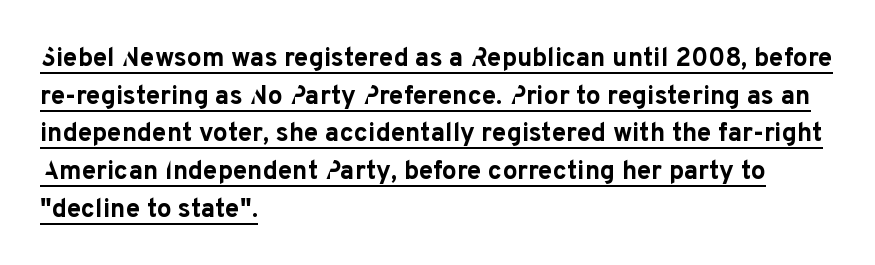
{"italic": "no", "bold": "yes", "underline": "yes", "align": "left", "line_spacing": "normal", "line_spacing_ratio": 1.45, "letter_spacing": "normal", "letter_spacing_em": 0.0, "glyph_px": 26}
